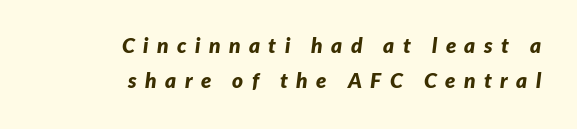
These words are printed bold, with thick strokes throughout. Italic? Definitely — the glyphs are oblique. The area under the type is left untouched. Teacher's note: observe the even right margin — that is flush-right alignment. Is the letter spacing exaggerated? Yes — the characters are pushed far apart. This sample keeps an unexceptional amount of space between lines.
